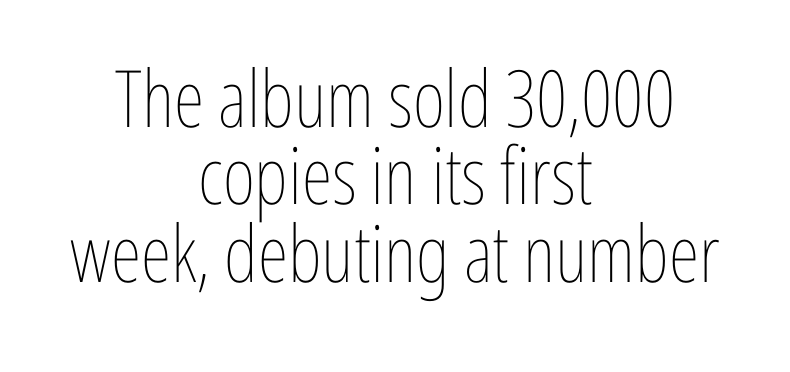
{"italic": "no", "bold": "no", "weight": "thin", "width": "condensed", "stroke_contrast": "low", "x_height": "medium", "monospaced": "no", "underline": "no", "align": "center", "line_spacing": "tight", "line_spacing_ratio": 0.98, "letter_spacing": "normal", "letter_spacing_em": 0.0, "glyph_px": 79}
